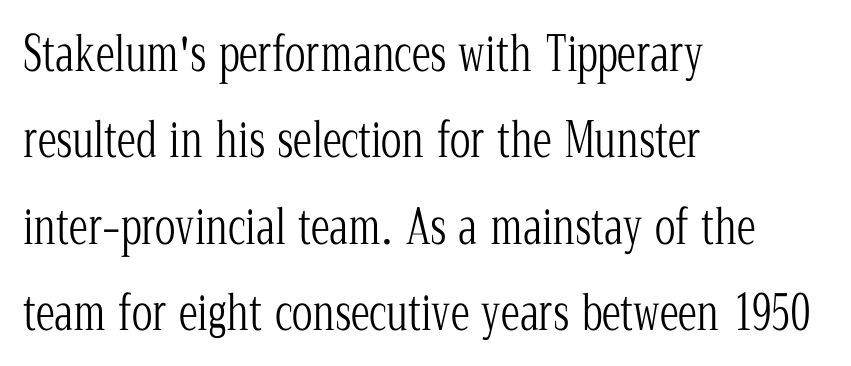
Q: Is the text bold? A: No.
Q: Is the text italic (slanted)? A: No, it is upright.
Q: Is the typeface a serif or a sans-serif typeface? A: Serif.
Q: Is the text underlined? A: No.
Q: How is the paragraph aligned? A: Left-aligned.
Q: Is the spacing between letters normal or unusually wide? A: Normal.
Q: Width (condensed, normal, or wide)? A: Condensed.
Q: Stroke contrast? A: Low.
Q: x-height? A: Medium.
Q: Monospaced? A: No.
